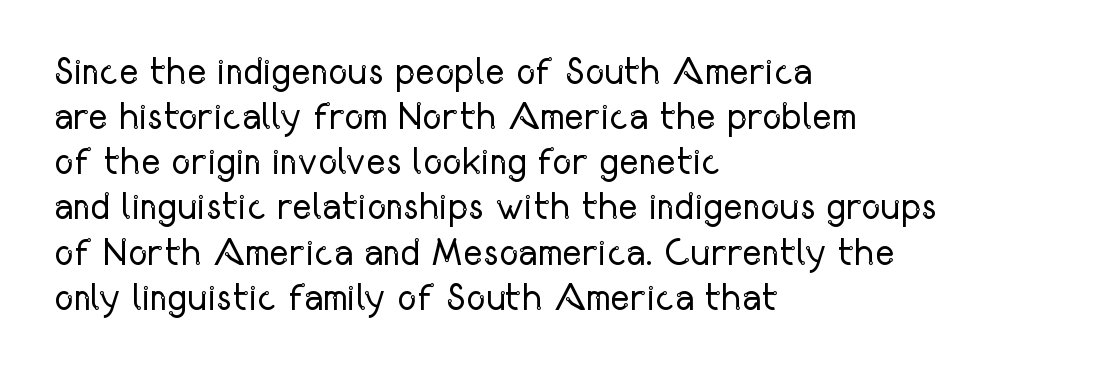
The image shows 37 px regular-weight, condensed sans-serif type, upright; set left-aligned, line spacing 1.22x, normal letter spacing, not underlined; low stroke contrast and a medium x-height.
